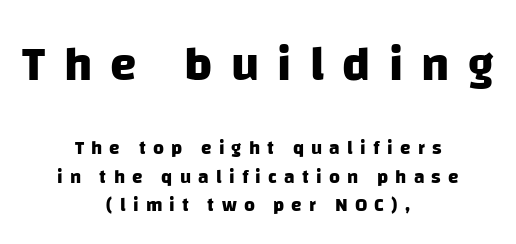
Q: Is the text bold? A: Yes.
Q: Is the typeface a serif or a sans-serif typeface? A: Sans-serif.
Q: Is the text underlined? A: No.
Q: How is the paragraph aligned? A: Centered.
Q: Is the spacing between letters normal or unusually wide? A: Unusually wide.
Q: Is the spacing between lines tight, normal or loose? A: Normal.
Q: Which block of text is set in a larger size, the first (top) or the second (bottom)? A: The first (top) one.
Q: Width (condensed, normal, or wide)? A: Normal.
Q: Stroke contrast? A: Low.
Q: x-height? A: Large.
Q: Monospaced? A: No.
